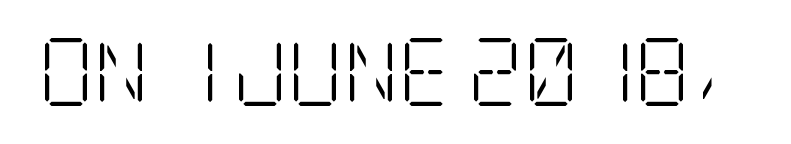
{"serif": "yes", "italic": "no", "bold": "no", "weight": "light", "width": "condensed", "stroke_contrast": "low", "x_height": "large", "underline": "no", "letter_spacing": "normal", "letter_spacing_em": 0.0, "glyph_px": 68}
